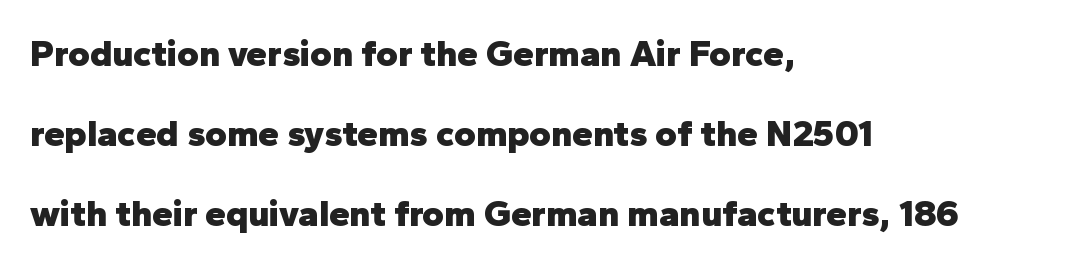
The image shows 37 px heavy sans-serif type, upright; set left-aligned, loose line spacing (2.16x), normal letter spacing, not underlined; low stroke contrast and a medium x-height.
